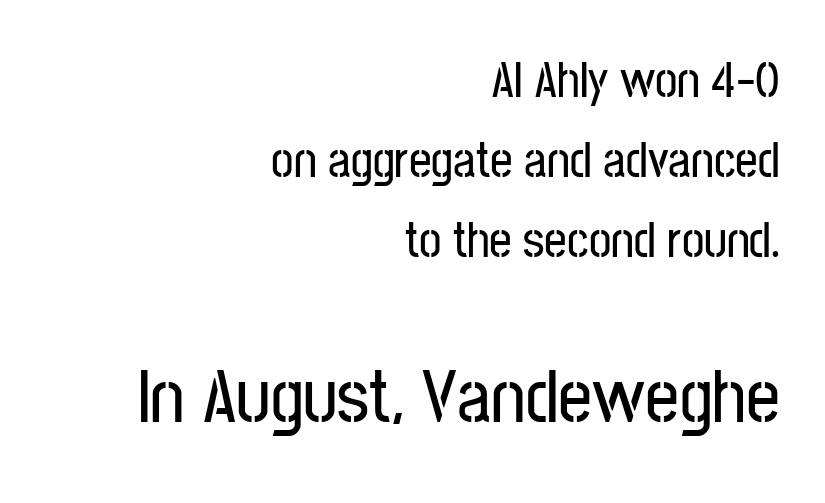
{"serif": "no", "italic": "no", "width": "condensed", "stroke_contrast": "low", "x_height": "medium", "monospaced": "no", "underline": "no", "align": "right", "line_spacing": "normal", "line_spacing_ratio": 1.6, "letter_spacing": "normal", "letter_spacing_em": 0.0, "larger_block": "second", "size_ratio": 1.5, "glyph_px": 75}
